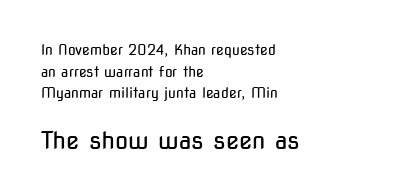
{"italic": "no", "bold": "no", "underline": "no", "align": "left", "line_spacing": "normal", "line_spacing_ratio": 1.54, "letter_spacing": "normal", "letter_spacing_em": 0.0, "larger_block": "second", "size_ratio": 1.71, "glyph_px": 24}
